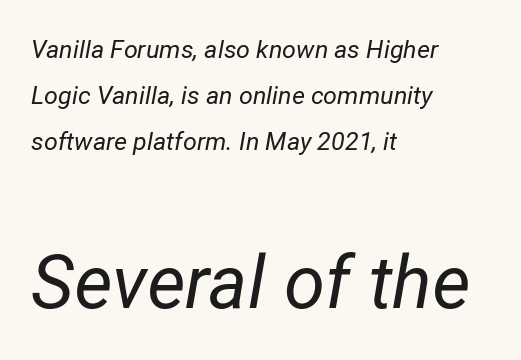
The image shows 74 px regular-weight type, italic (leaning right); set left-aligned, line spacing 1.85x, normal letter spacing, not underlined; the second (bottom) block is 2.96x larger; low stroke contrast and a medium x-height.
